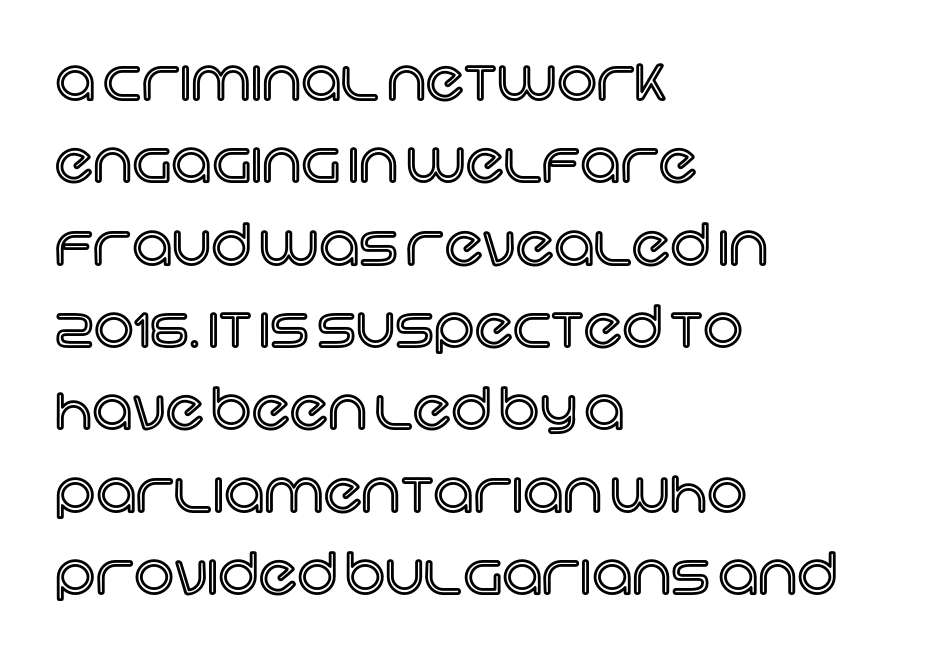
The image shows 56 px text type, upright; set left-aligned, normal line spacing (1.47x), normal letter spacing, not underlined; a large x-height.
